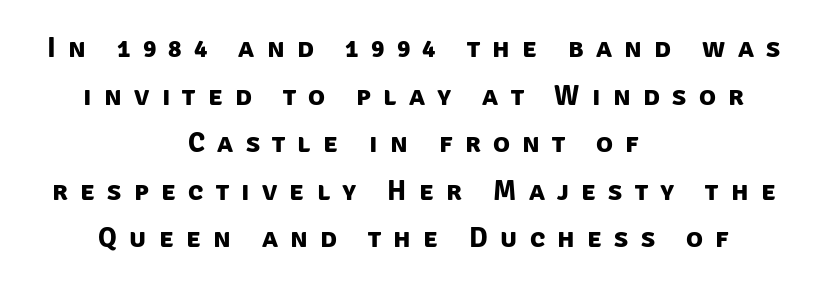
Q: Is the text bold? A: Yes.
Q: Is the typeface a serif or a sans-serif typeface? A: Sans-serif.
Q: Is the text underlined? A: No.
Q: How is the paragraph aligned? A: Centered.
Q: Is the spacing between letters normal or unusually wide? A: Unusually wide.
Q: Is the spacing between lines tight, normal or loose? A: Normal.
Q: Width (condensed, normal, or wide)? A: Normal.
Q: Stroke contrast? A: Low.
Q: x-height? A: Large.
Q: Monospaced? A: No.
